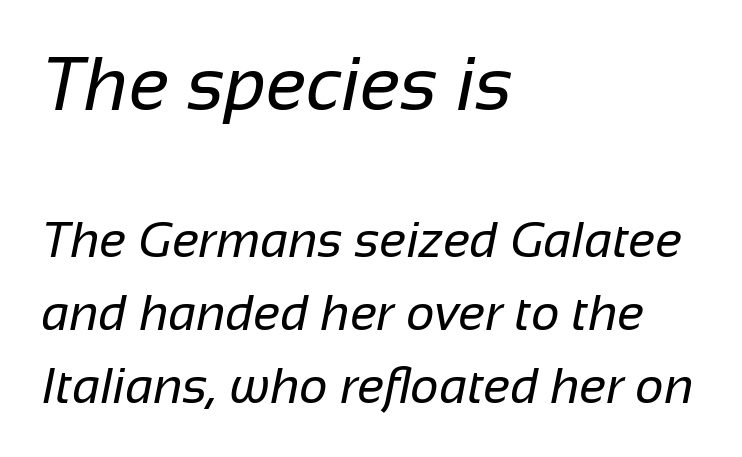
The image shows 75 px regular-weight sans-serif type; set left-aligned, normal line spacing (1.46x), normal letter spacing, not underlined; the first (top) block is 1.5x larger; low stroke contrast and a medium x-height.
